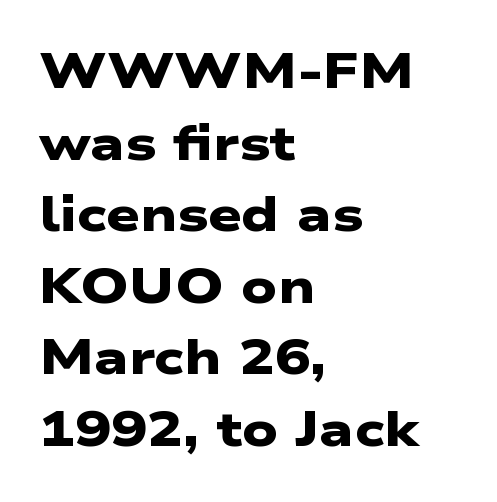
Q: Is the text bold? A: Yes.
Q: Is the typeface a serif or a sans-serif typeface? A: Sans-serif.
Q: Is the text underlined? A: No.
Q: How is the paragraph aligned? A: Left-aligned.
Q: Is the spacing between letters normal or unusually wide? A: Normal.
Q: Is the spacing between lines tight, normal or loose? A: Normal.
Q: Width (condensed, normal, or wide)? A: Wide.
Q: Stroke contrast? A: Low.
Q: x-height? A: Medium.
Q: Monospaced? A: No.
